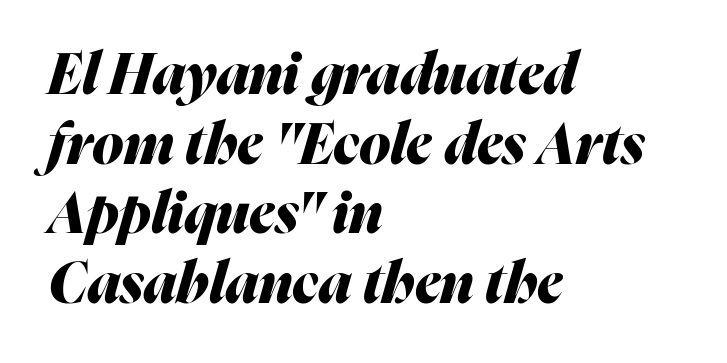
The image shows 57 px heavy type, italic (leaning right); set left-aligned, line spacing 1.22x, normal letter spacing, not underlined; medium stroke contrast and a medium x-height.
